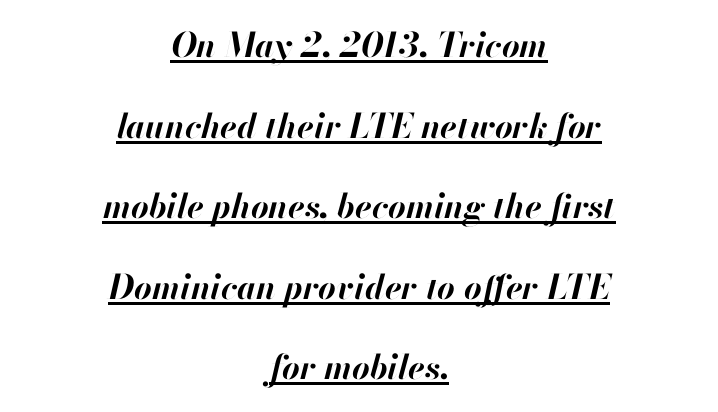
The image shows 34 px bold type, italic (leaning right); set centered, loose line spacing (2.37x), normal letter spacing, underlined; high stroke contrast and a small x-height.
